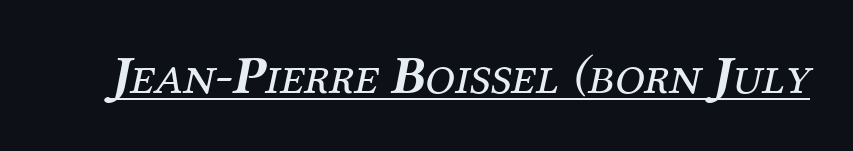
Q: Is the text bold? A: No.
Q: Is the text italic (slanted)? A: Yes, it leans right by about 12 degrees.
Q: Is the typeface a serif or a sans-serif typeface? A: Serif.
Q: Is the text underlined? A: Yes.
Q: Is the spacing between letters normal or unusually wide? A: Normal.
Q: Width (condensed, normal, or wide)? A: Normal.
Q: Stroke contrast? A: Medium.
Q: x-height? A: Medium.
Q: Monospaced? A: No.
